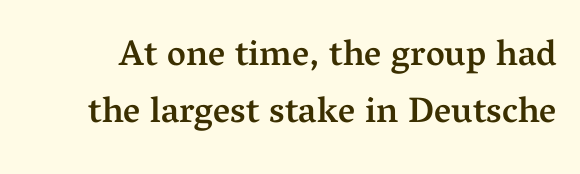
The image shows 36 px semibold serif type, upright; set normal line spacing (1.58x), normal letter spacing, not underlined; medium stroke contrast and a medium x-height.
